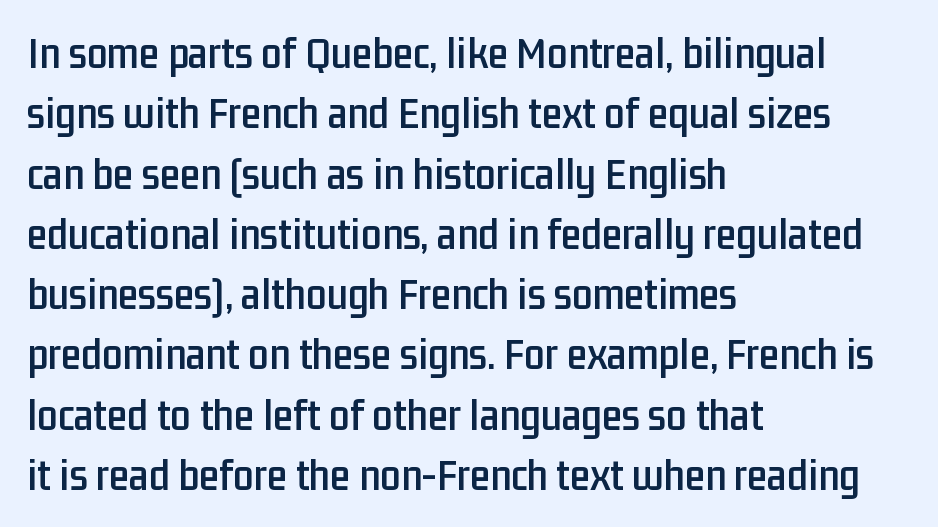
{"serif": "no", "italic": "no", "width": "condensed", "stroke_contrast": "low", "x_height": "medium", "monospaced": "no", "underline": "no", "align": "left", "line_spacing": "normal", "line_spacing_ratio": 1.31, "letter_spacing": "normal", "letter_spacing_em": 0.0, "glyph_px": 46}
